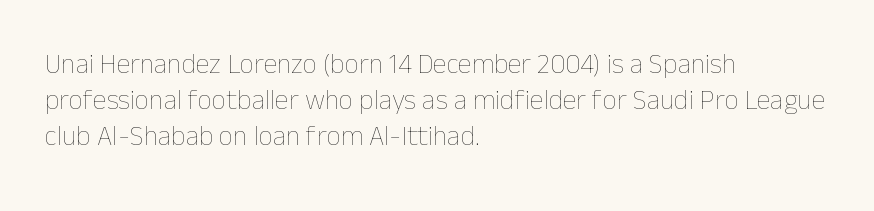
{"italic": "no", "bold": "no", "weight": "thin", "width": "normal", "stroke_contrast": "low", "x_height": "medium", "monospaced": "no", "underline": "no", "align": "left", "line_spacing": "normal", "line_spacing_ratio": 1.29, "letter_spacing": "normal", "letter_spacing_em": 0.0, "glyph_px": 28}
